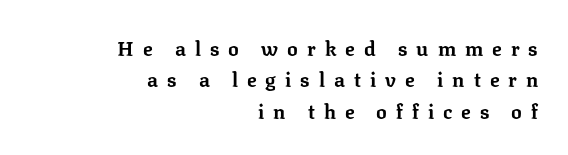
Q: Is the text bold? A: Yes.
Q: Is the text italic (slanted)? A: No, it is upright.
Q: Is the text underlined? A: No.
Q: How is the paragraph aligned? A: Right-aligned.
Q: Is the spacing between letters normal or unusually wide? A: Unusually wide.
Q: Is the spacing between lines tight, normal or loose? A: Normal.
